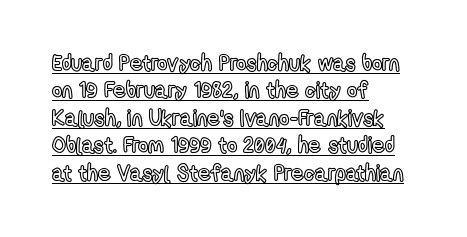
Notice how the stems are strictly vertical — no italics here. The lines in this sample share a left origin and differ only in where they stop. The string is rendered with underlining switched on. Short note: letters normally spaced. Successive baselines arrive at the customary interval.
